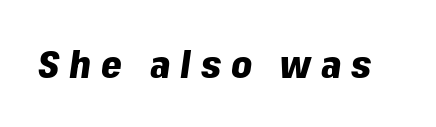
{"italic": "yes", "lean": "right", "slant_degrees": 8, "bold": "yes", "weight": "heavy", "width": "normal", "stroke_contrast": "low", "x_height": "medium", "monospaced": "no", "underline": "no", "letter_spacing": "wide", "letter_spacing_em": 0.27, "glyph_px": 37}
